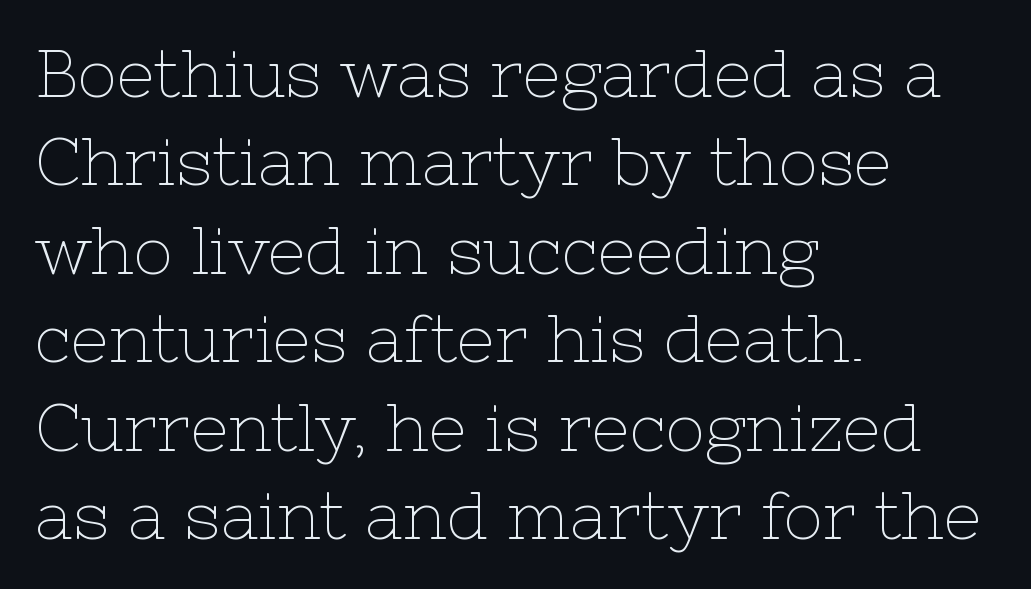
The image shows 66 px thin serif type, upright; set left-aligned, normal line spacing (1.34x), normal letter spacing, not underlined; low stroke contrast and a medium x-height.
